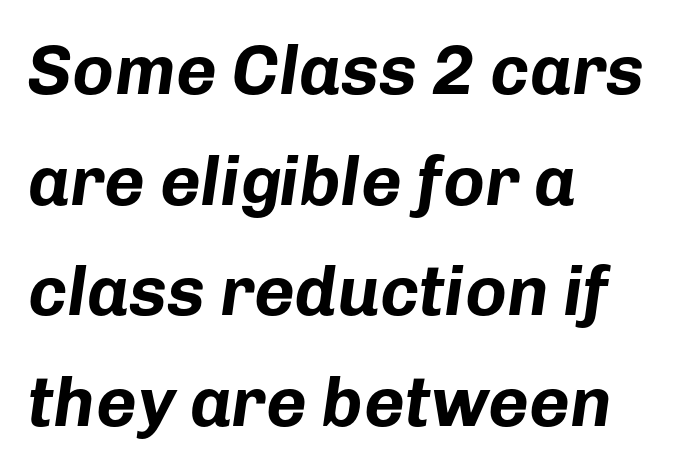
Q: Is the text bold? A: Yes.
Q: Is the text italic (slanted)? A: Yes, it leans right by about 8 degrees.
Q: Is the text underlined? A: No.
Q: How is the paragraph aligned? A: Left-aligned.
Q: Is the spacing between letters normal or unusually wide? A: Normal.
Q: Is the spacing between lines tight, normal or loose? A: Normal.
Q: Width (condensed, normal, or wide)? A: Normal.
Q: Stroke contrast? A: Low.
Q: x-height? A: Medium.
Q: Monospaced? A: No.
